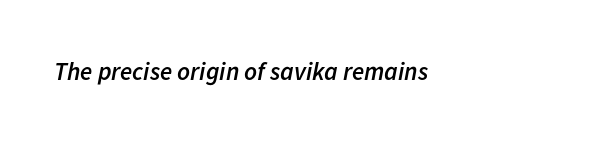
{"italic": "yes", "lean": "right", "slant_degrees": 11, "bold": "semi", "underline": "no", "align": "left", "letter_spacing": "normal", "letter_spacing_em": 0.0, "glyph_px": 25}
